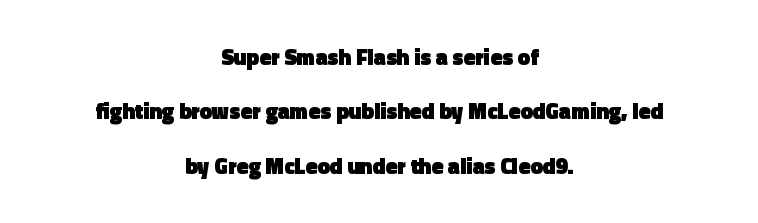
{"italic": "no", "bold": "yes", "underline": "no", "align": "center", "line_spacing": "loose", "line_spacing_ratio": 2.47, "letter_spacing": "normal", "letter_spacing_em": 0.0, "glyph_px": 22}
